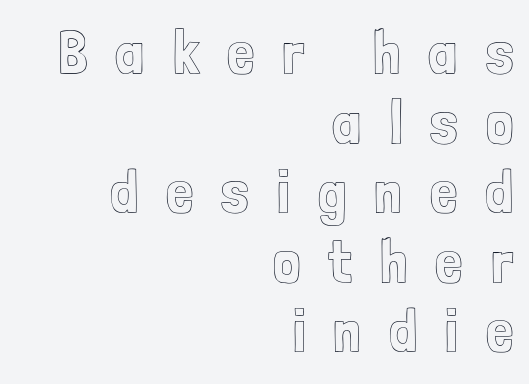
The image shows 61 px condensed type, upright; set right-aligned, tight line spacing (1.14x), unusually wide letter spacing (+0.46 em), not underlined; a medium x-height.
